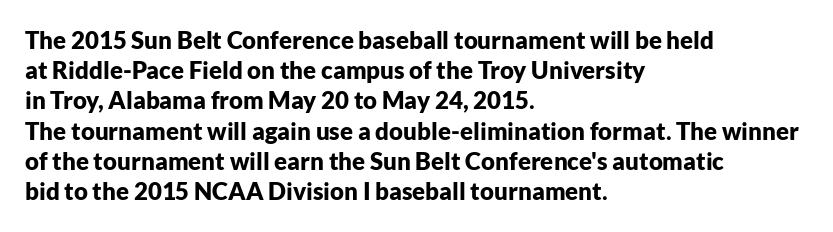
{"italic": "no", "bold": "yes", "underline": "no", "align": "left", "line_spacing": "normal", "line_spacing_ratio": 1.26, "letter_spacing": "normal", "letter_spacing_em": 0.0, "glyph_px": 24}
